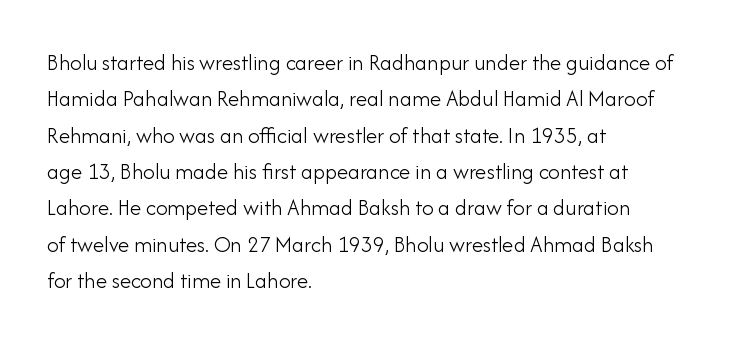
The image shows 23 px text type, upright; set left-aligned, normal line spacing (1.58x), normal letter spacing, not underlined.
